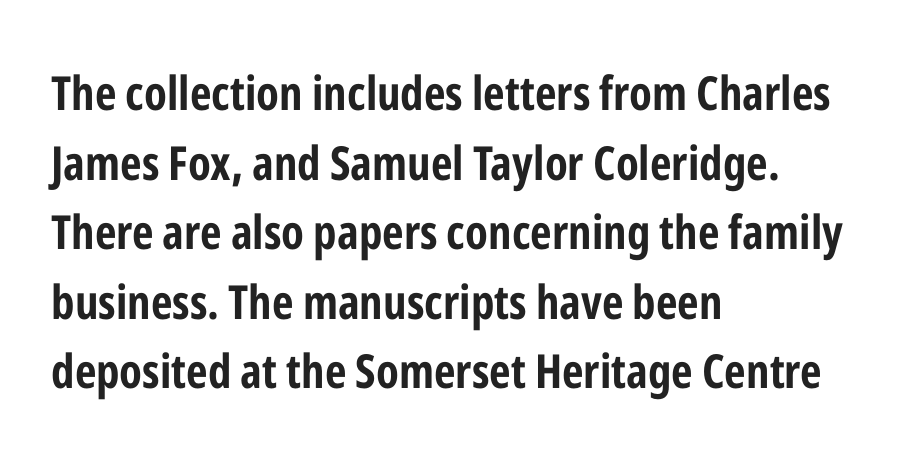
{"serif": "no", "italic": "no", "bold": "yes", "weight": "bold", "width": "condensed", "stroke_contrast": "low", "x_height": "medium", "monospaced": "no", "underline": "no", "align": "left", "line_spacing": "normal", "line_spacing_ratio": 1.48, "letter_spacing": "normal", "letter_spacing_em": 0.0, "glyph_px": 47}
